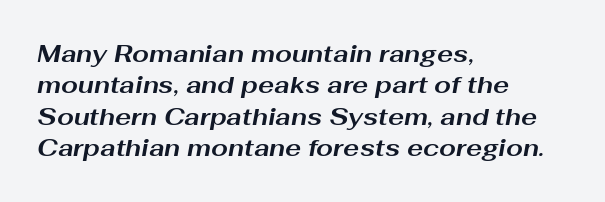
This sample uses plain, unmodified letter spacing. Honestly, the row spacing looks completely unremarkable. The words here are not underlined. This rendering uses left alignment, leaving the right contour irregular. Rendered with sloped, italic letterforms.
